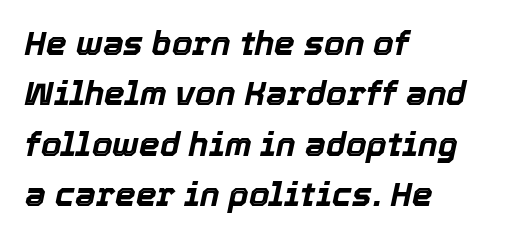
The paragraph has a hard left edge and a soft right edge. The gaps between neighbouring characters are ordinary and unremarkable. Caption: bold face, heavy strokes. Is this a fixed-width face? No — the glyphs have proportional, varying widths. Compared with ordinary roman type, these characters are visibly tilted. Check the space under the baseline: it is left empty.
